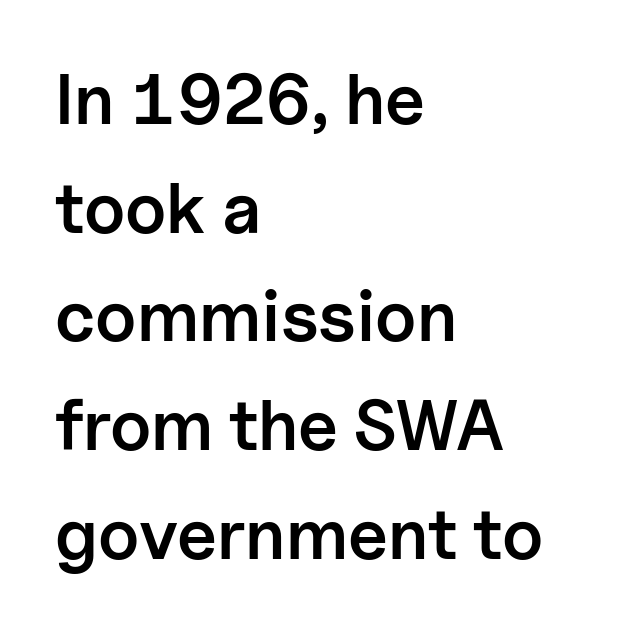
Q: Is the text bold? A: Semi-bold.
Q: Is the text italic (slanted)? A: No, it is upright.
Q: Is the typeface a serif or a sans-serif typeface? A: Sans-serif.
Q: Is the text underlined? A: No.
Q: How is the paragraph aligned? A: Left-aligned.
Q: Is the spacing between letters normal or unusually wide? A: Normal.
Q: Is the spacing between lines tight, normal or loose? A: Normal.
Q: Width (condensed, normal, or wide)? A: Normal.
Q: Stroke contrast? A: Low.
Q: x-height? A: Medium.
Q: Monospaced? A: No.
